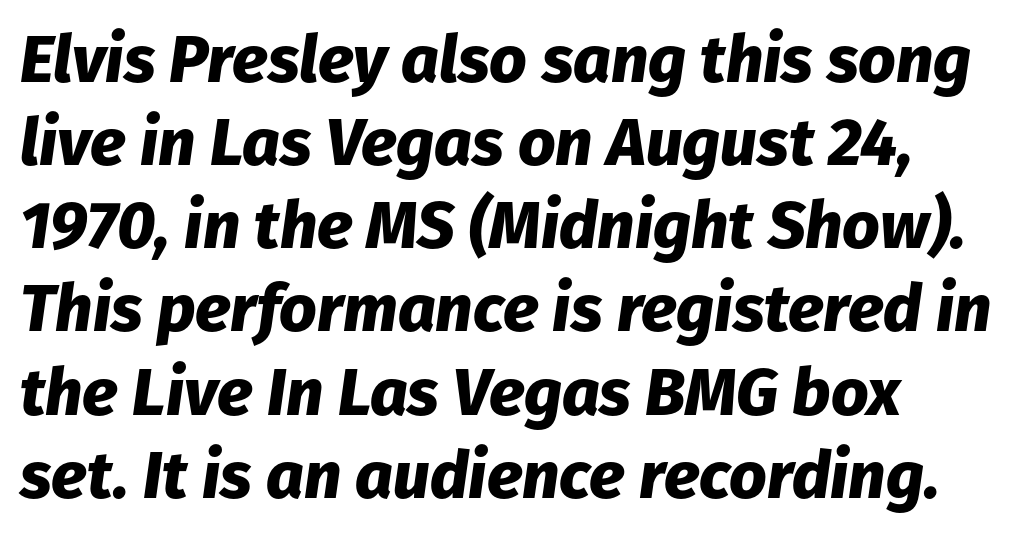
Character widths vary here, with narrow letters taking less room than wide ones. Every row of glyphs begins at an identical x-position on the left. One glance says typical: line gaps are just what's usual. Anything drawn beneath the words? Only blank space.
